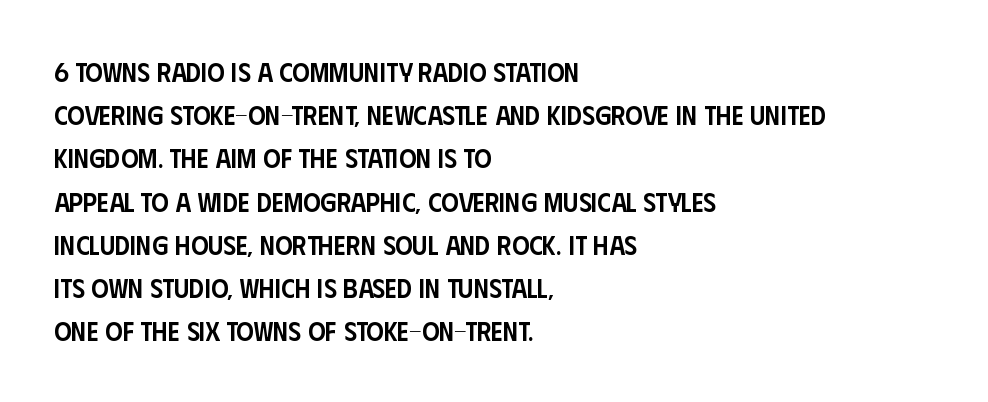
Letter spacing: default. The rendering uses a semibold face; strokes are thickened but not to full bold. Visually the block forms a straight wall on the left and a jagged coastline on the right. The foot of each line stays bare and open.
